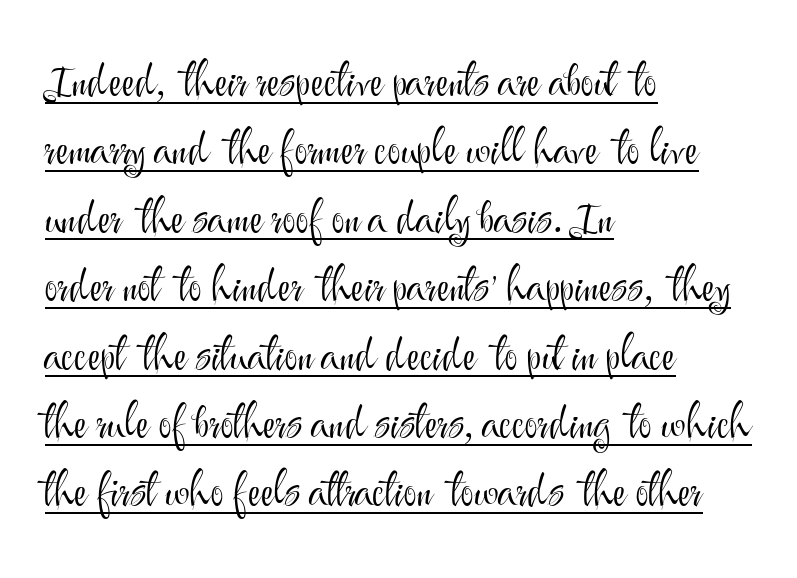
A typesetter would call this leading conventional body-copy spacing. Students, note that the glyphs here touch the page at normal intervals. Looks like regular typesetting: each glyph gets only the width it needs. The typeface chosen for these lines omits serifs.
